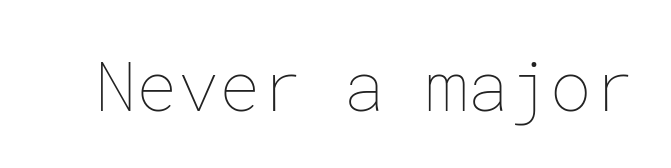
Q: Is the text bold? A: No.
Q: Is the text italic (slanted)? A: No, it is upright.
Q: Is the text underlined? A: No.
Q: Is the spacing between letters normal or unusually wide? A: Normal.
Q: Width (condensed, normal, or wide)? A: Normal.
Q: Stroke contrast? A: Low.
Q: x-height? A: Medium.
